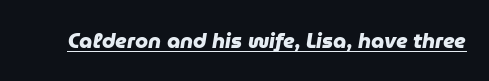
Q: Is the text bold? A: Yes.
Q: Is the text underlined? A: Yes.
Q: Is the spacing between letters normal or unusually wide? A: Normal.
